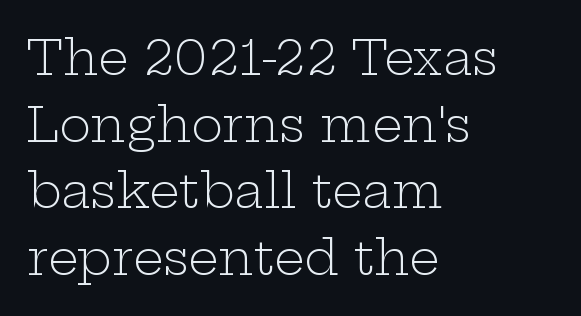
Q: Is the text bold? A: No.
Q: Is the text italic (slanted)? A: No, it is upright.
Q: Is the typeface a serif or a sans-serif typeface? A: Serif.
Q: Is the text underlined? A: No.
Q: How is the paragraph aligned? A: Left-aligned.
Q: Is the spacing between letters normal or unusually wide? A: Normal.
Q: Is the spacing between lines tight, normal or loose? A: Normal.
Q: Width (condensed, normal, or wide)? A: Wide.
Q: Stroke contrast? A: Low.
Q: x-height? A: Medium.
Q: Monospaced? A: No.
